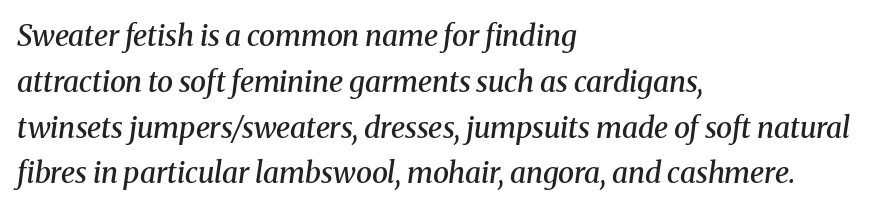
Inter-character spacing is left at the font's built-in metrics. Notice the strokes are somewhat thickened but not fully heavy: this is a semibold. The rendering uses natural spacing where letterforms have individual widths. The passage is arranged the way most books set body copy — flush left.
